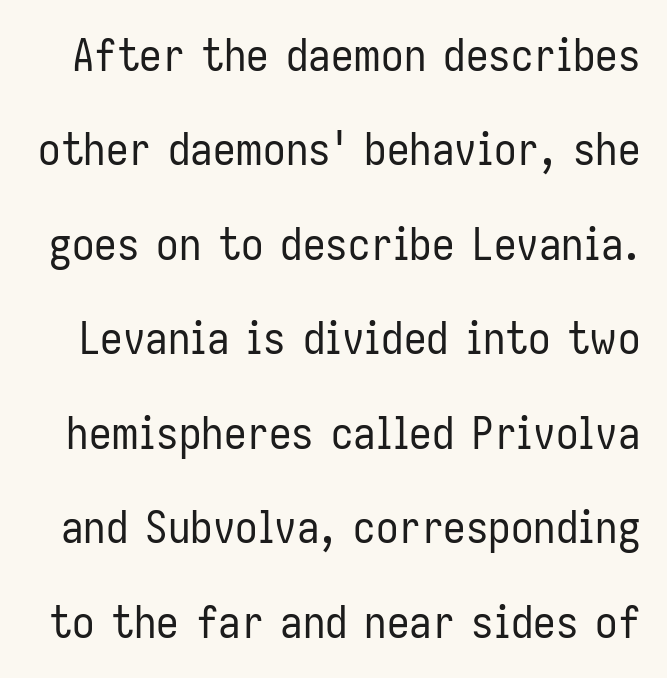
Q: Is the text bold? A: No.
Q: Is the text italic (slanted)? A: No, it is upright.
Q: Is the typeface a serif or a sans-serif typeface? A: Sans-serif.
Q: Is the text underlined? A: No.
Q: Is the spacing between letters normal or unusually wide? A: Normal.
Q: Is the spacing between lines tight, normal or loose? A: Loose.
Q: Width (condensed, normal, or wide)? A: Condensed.
Q: Stroke contrast? A: Low.
Q: x-height? A: Medium.
Q: Monospaced? A: No.
